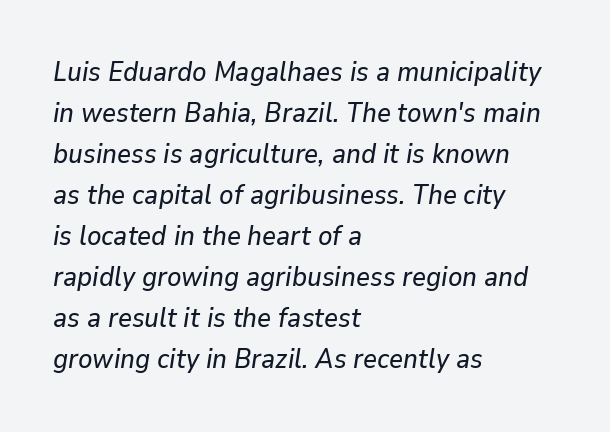
The image shows 27 px text type, italic (leaning right); set left-aligned, normal line spacing (1.52x), normal letter spacing, not underlined.
